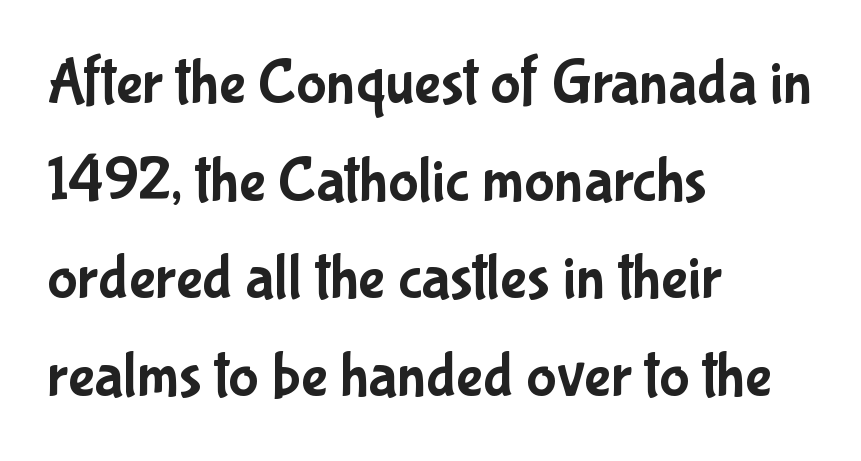
These lines sit exactly where default settings would place them. Short note: letters normally spaced. This sample has the flowing, uneven cadence of proportional lettering. The lines are quadded left.
